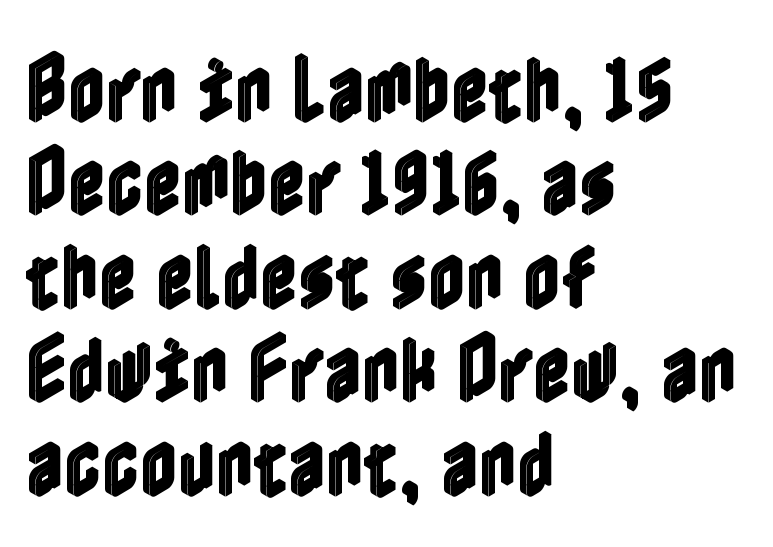
{"italic": "no", "width": "condensed", "x_height": "medium", "underline": "no", "align": "left", "line_spacing": "normal", "line_spacing_ratio": 1.28, "letter_spacing": "normal", "letter_spacing_em": 0.0, "glyph_px": 73}
